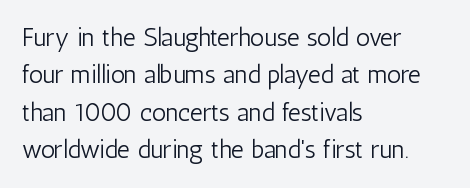
In CSS terms this would be text-align: left. Descenders are the only things crossing below the line. One glance says typical: line gaps are just what's usual. This is the regular roman posture of the typeface.
